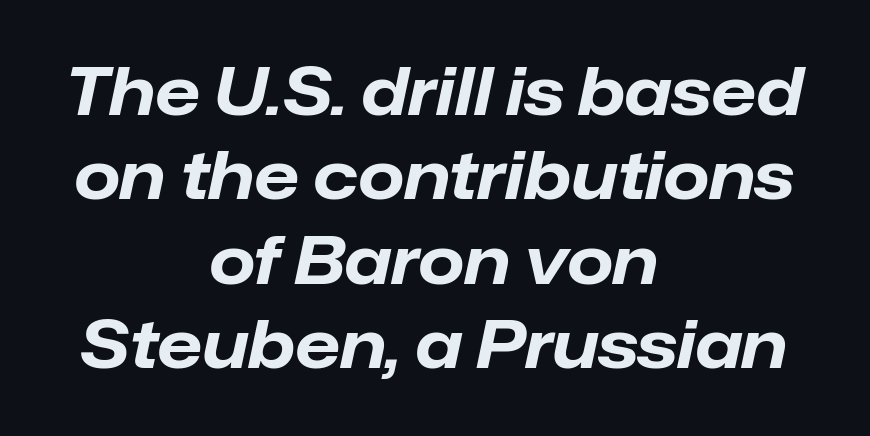
Line spacing here is normal. Each letter keeps its own natural width here, so spacing adapts to shape. No extra tracking has been applied to these lines. Any mark beneath the type? The region is blank. Look at the stroke-to-counter ratio: heavy, a bold.
